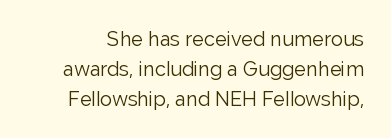
The image shows 20 px text type, upright; set normal line spacing (1.49x), normal letter spacing, not underlined.
